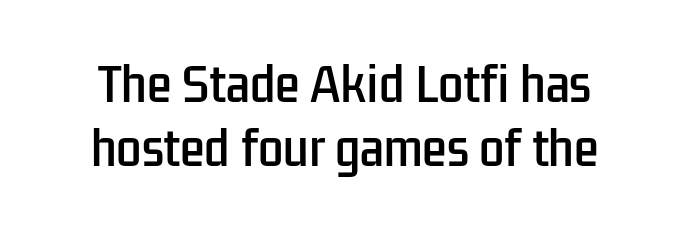
{"serif": "no", "italic": "no", "width": "condensed", "stroke_contrast": "low", "x_height": "medium", "monospaced": "no", "underline": "no", "line_spacing": "normal", "line_spacing_ratio": 1.43, "letter_spacing": "normal", "letter_spacing_em": 0.0, "glyph_px": 45}
